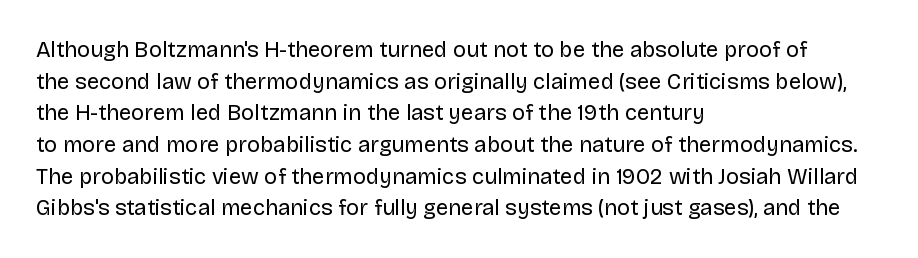
{"italic": "no", "bold": "no", "underline": "no", "align": "left", "line_spacing": "normal", "line_spacing_ratio": 1.44, "letter_spacing": "normal", "letter_spacing_em": 0.0, "glyph_px": 22}
